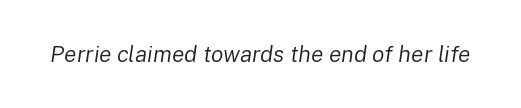
The image shows 23 px text type, italic (leaning right); set normal letter spacing, not underlined.
